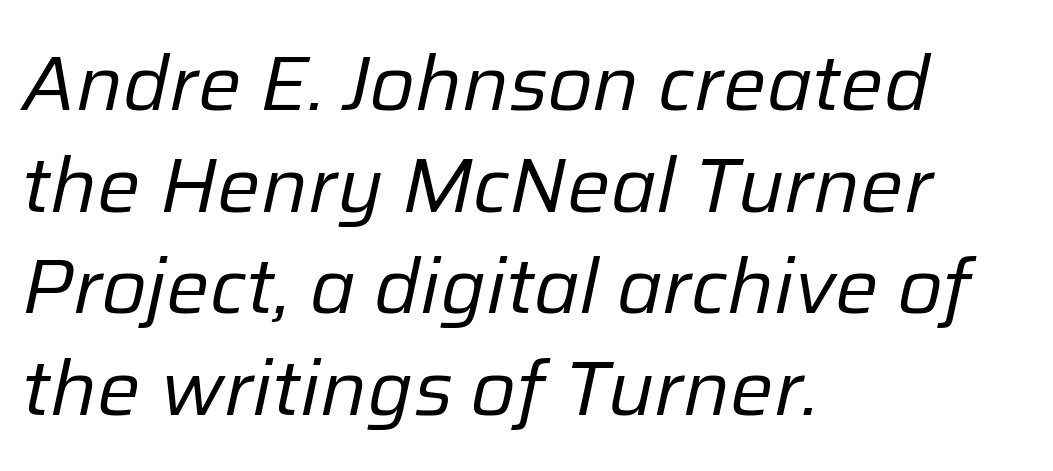
{"italic": "yes", "lean": "right", "slant_degrees": 12, "bold": "no", "weight": "regular", "width": "normal", "stroke_contrast": "low", "x_height": "medium", "monospaced": "no", "underline": "no", "align": "left", "line_spacing": "normal", "line_spacing_ratio": 1.32, "letter_spacing": "normal", "letter_spacing_em": 0.0, "glyph_px": 77}
